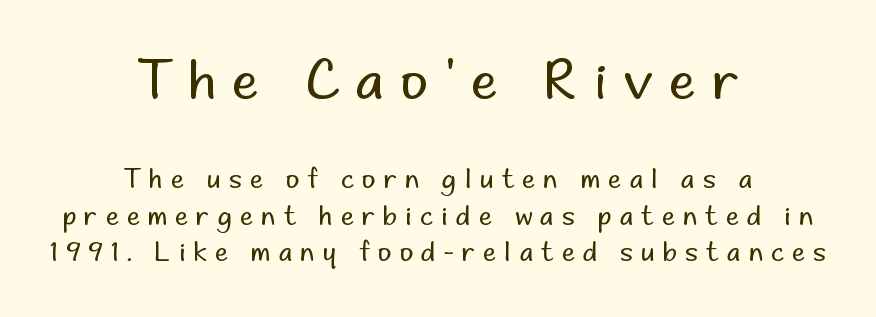
Q: Is the text bold? A: No.
Q: Is the text italic (slanted)? A: No, it is upright.
Q: Is the typeface a serif or a sans-serif typeface? A: Sans-serif.
Q: Is the text underlined? A: No.
Q: How is the paragraph aligned? A: Centered.
Q: Is the spacing between letters normal or unusually wide? A: Unusually wide.
Q: Is the spacing between lines tight, normal or loose? A: Normal.
Q: Which block of text is set in a larger size, the first (top) or the second (bottom)? A: The first (top) one.
Q: Width (condensed, normal, or wide)? A: Normal.
Q: Stroke contrast? A: Low.
Q: x-height? A: Small.
Q: Monospaced? A: No.
